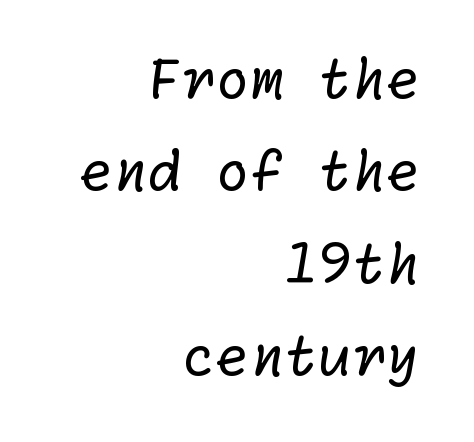
{"serif": "no", "bold": "no", "weight": "regular", "width": "normal", "stroke_contrast": "low", "x_height": "medium", "underline": "no", "align": "right", "line_spacing": "normal", "line_spacing_ratio": 1.68, "letter_spacing": "normal", "letter_spacing_em": 0.0, "glyph_px": 55}
